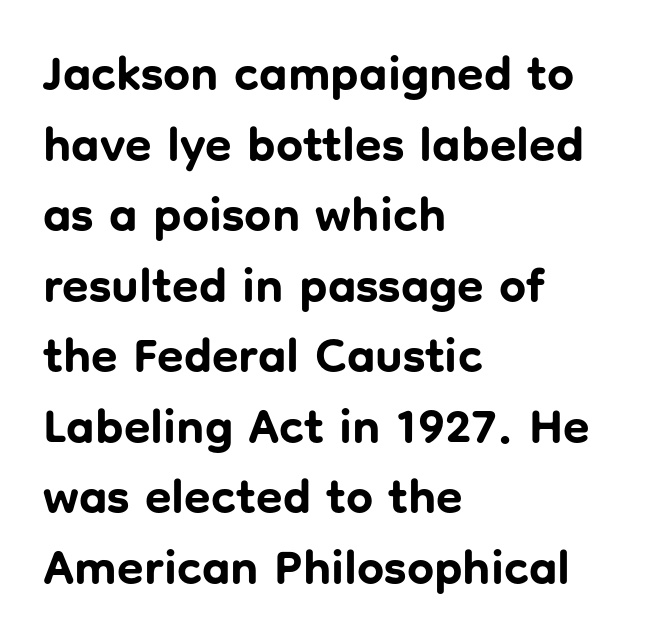
The image shows 48 px bold sans-serif type, upright; set left-aligned, normal line spacing (1.47x), normal letter spacing, not underlined; low stroke contrast and a medium x-height.
